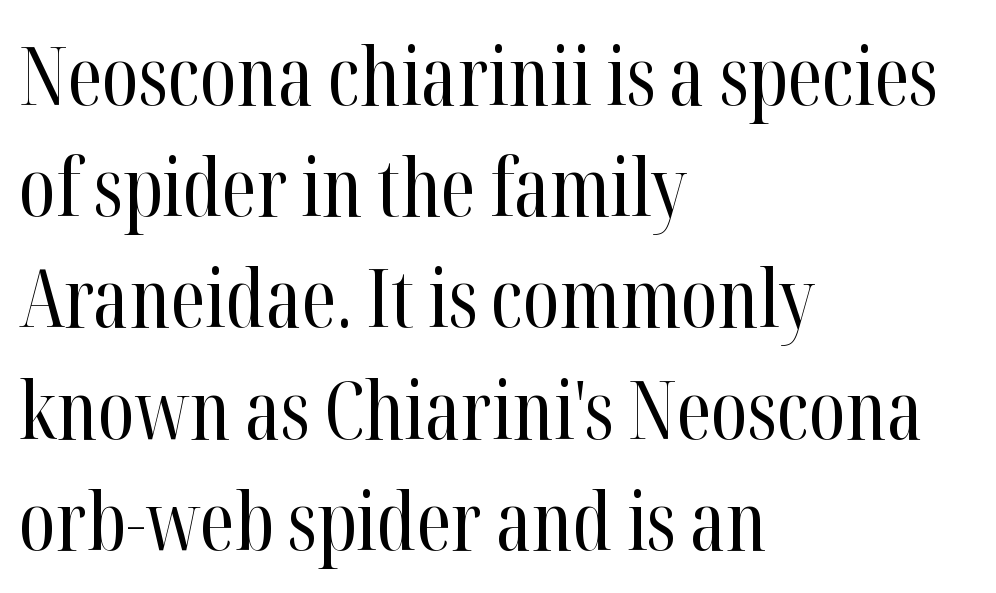
The image shows 80 px regular-weight, condensed serif type, upright; set left-aligned, normal line spacing (1.39x), normal letter spacing, not underlined; high stroke contrast and a medium x-height.
